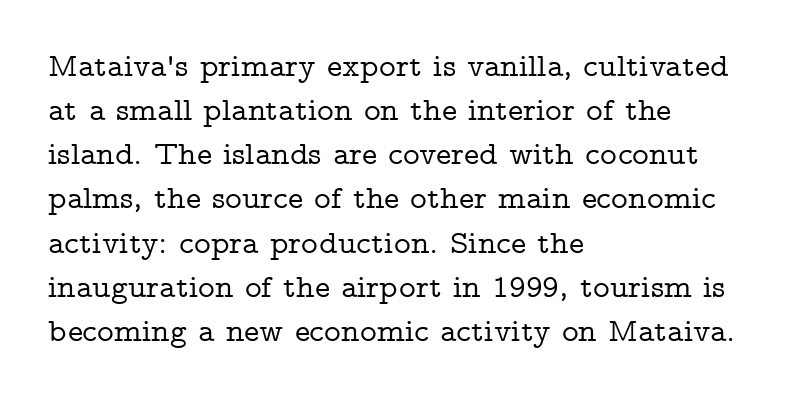
This sample is left-justified, so line endings fall wherever the words run out. Inter-character spacing is left at the font's built-in metrics. Typographically, this falls in the serif category. No italicization has been applied; the sample stays upright. Quick note: interline space is typical.
